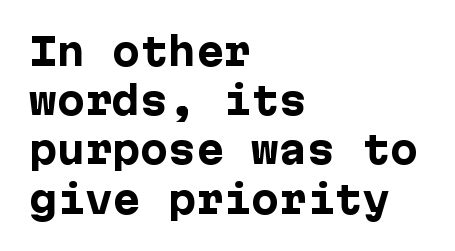
{"serif": "no", "italic": "no", "bold": "yes", "weight": "heavy", "width": "normal", "stroke_contrast": "low", "x_height": "medium", "underline": "no", "align": "left", "line_spacing": "normal", "line_spacing_ratio": 1.33, "letter_spacing": "normal", "letter_spacing_em": 0.0, "glyph_px": 37}
